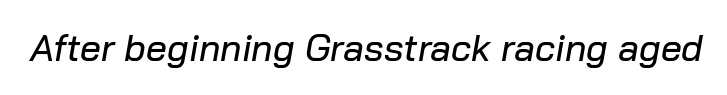
Varying glyph widths throughout — classic text-font behaviour. Every character sits at an angle, as italics do. Glyph-to-glyph distance matches everyday printed text. The specimen omits any rule beneath the text block's lines.
